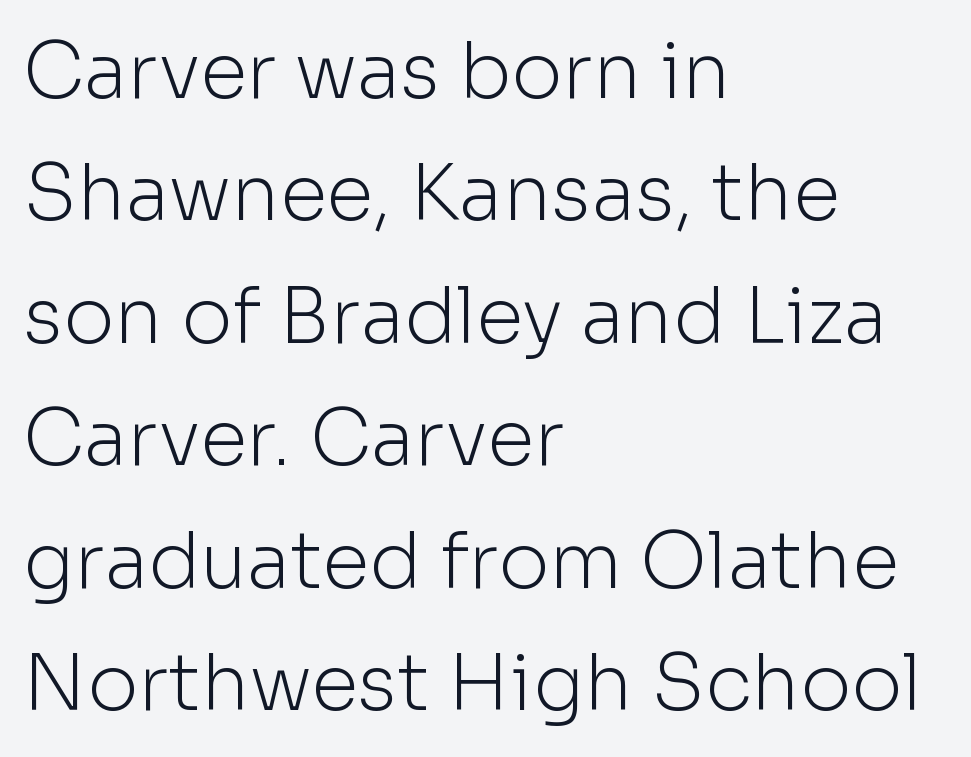
The image shows 77 px light sans-serif type, upright; set left-aligned, normal line spacing (1.59x), normal letter spacing, not underlined; low stroke contrast and a medium x-height.
